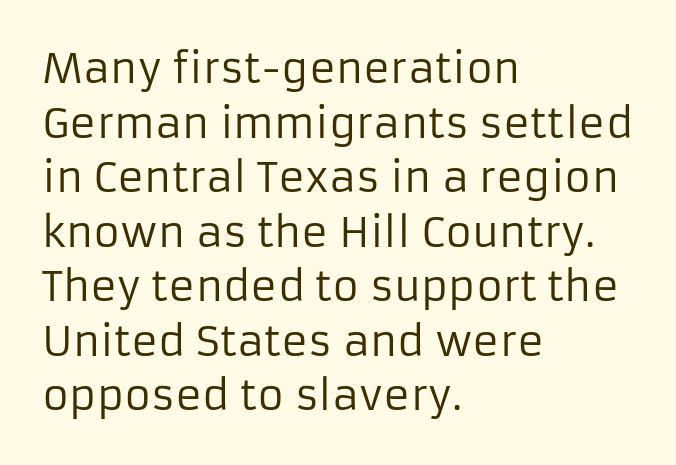
{"serif": "no", "italic": "no", "bold": "no", "weight": "regular", "width": "normal", "stroke_contrast": "low", "x_height": "medium", "monospaced": "no", "underline": "no", "align": "left", "line_spacing": "normal", "line_spacing_ratio": 1.33, "letter_spacing": "normal", "letter_spacing_em": 0.0, "glyph_px": 41}
